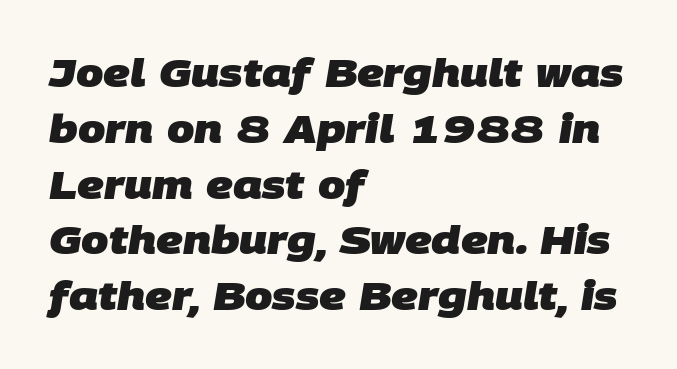
Q: Is the text bold? A: Yes.
Q: Is the typeface a serif or a sans-serif typeface? A: Sans-serif.
Q: Is the text underlined? A: No.
Q: How is the paragraph aligned? A: Left-aligned.
Q: Is the spacing between letters normal or unusually wide? A: Normal.
Q: Is the spacing between lines tight, normal or loose? A: Normal.
Q: Width (condensed, normal, or wide)? A: Normal.
Q: Stroke contrast? A: Low.
Q: x-height? A: Large.
Q: Monospaced? A: No.
